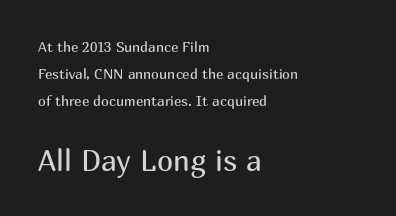
{"serif": "no", "italic": "no", "bold": "no", "weight": "regular", "width": "normal", "stroke_contrast": "medium", "x_height": "medium", "monospaced": "no", "underline": "no", "align": "left", "line_spacing": "loose", "line_spacing_ratio": 1.92, "letter_spacing": "normal", "letter_spacing_em": 0.0, "larger_block": "second", "size_ratio": 2.07, "glyph_px": 29}
